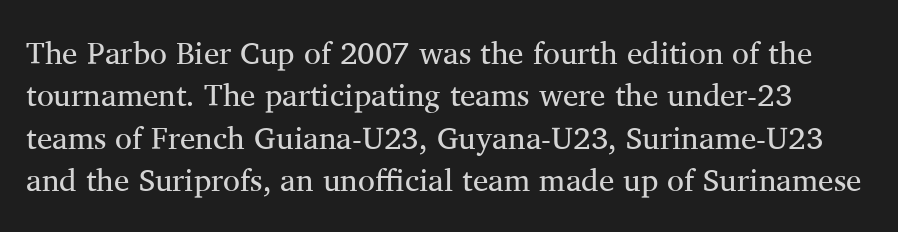
Q: Is the text bold? A: No.
Q: Is the text italic (slanted)? A: No, it is upright.
Q: Is the typeface a serif or a sans-serif typeface? A: Serif.
Q: Is the text underlined? A: No.
Q: Is the spacing between letters normal or unusually wide? A: Normal.
Q: Is the spacing between lines tight, normal or loose? A: Normal.
Q: Width (condensed, normal, or wide)? A: Normal.
Q: Stroke contrast? A: Medium.
Q: x-height? A: Medium.
Q: Monospaced? A: No.
